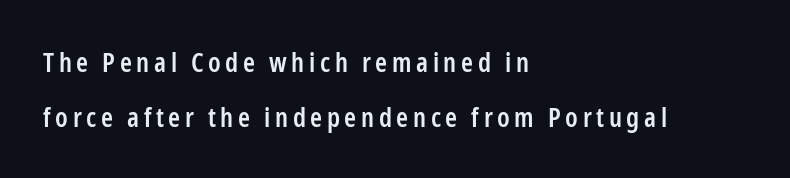
Every stem runs plumb, perpendicular to the baseline. Summary of vertical rhythm: relaxed, with wide interline spacing. Which margin do the lines hug? The left one — the right edge is uneven. The specimen omits any rule beneath the text block's lines. Caption: semibold face, moderately heavy strokes.
